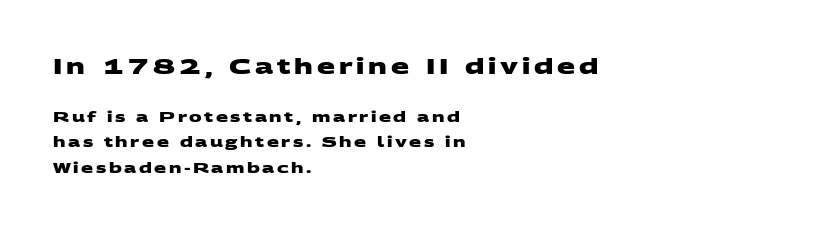
{"bold": "yes", "underline": "no", "align": "left", "line_spacing_ratio": 1.82, "larger_block": "first", "size_ratio": 1.5, "glyph_px": 21}
